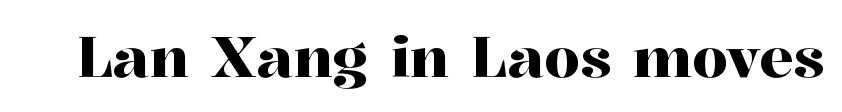
Q: Is the text italic (slanted)? A: No, it is upright.
Q: Is the typeface a serif or a sans-serif typeface? A: Serif.
Q: Is the text underlined? A: No.
Q: Is the spacing between letters normal or unusually wide? A: Normal.
Q: Width (condensed, normal, or wide)? A: Normal.
Q: Stroke contrast? A: High.
Q: x-height? A: Medium.
Q: Monospaced? A: No.
